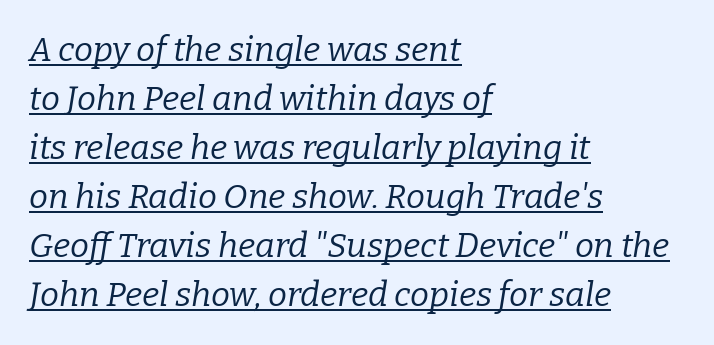
Q: Is the text bold? A: No.
Q: Is the text italic (slanted)? A: Yes, it leans right by about 9 degrees.
Q: Is the typeface a serif or a sans-serif typeface? A: Serif.
Q: Is the text underlined? A: Yes.
Q: How is the paragraph aligned? A: Left-aligned.
Q: Is the spacing between letters normal or unusually wide? A: Normal.
Q: Is the spacing between lines tight, normal or loose? A: Normal.
Q: Width (condensed, normal, or wide)? A: Normal.
Q: Stroke contrast? A: Low.
Q: x-height? A: Medium.
Q: Monospaced? A: No.
